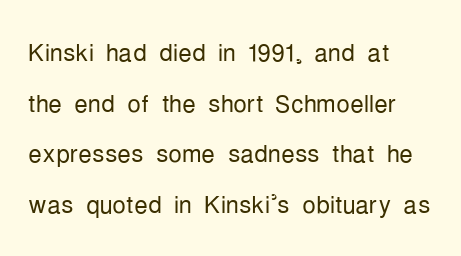
{"serif": "no", "italic": "no", "bold": "no", "weight": "light", "width": "condensed", "stroke_contrast": "low", "x_height": "medium", "monospaced": "no", "underline": "no", "align": "left", "line_spacing": "normal", "line_spacing_ratio": 1.49, "letter_spacing": "normal", "letter_spacing_em": 0.0, "glyph_px": 34}
